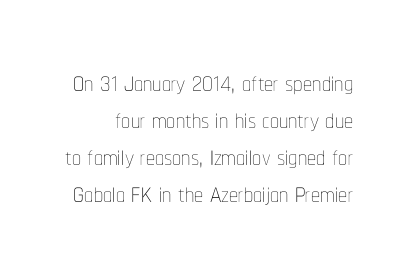
Q: Is the text bold? A: No.
Q: Is the text italic (slanted)? A: No, it is upright.
Q: Is the text underlined? A: No.
Q: Is the spacing between letters normal or unusually wide? A: Normal.
Q: Is the spacing between lines tight, normal or loose? A: Tight.
Q: Width (condensed, normal, or wide)? A: Condensed.
Q: Stroke contrast? A: Low.
Q: x-height? A: Medium.
Q: Monospaced? A: No.
